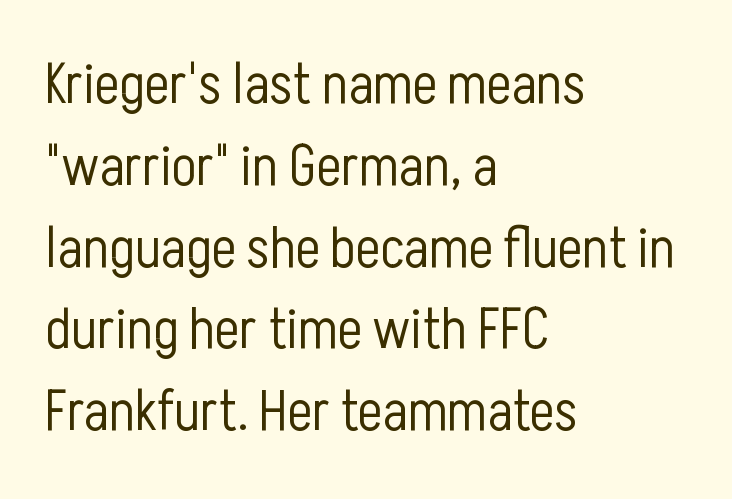
All the whitespace from short lines collects on the right. Students, observe: this is what conventionally led text looks like. The font family rendered here belongs to the sans-serif group. Descender tails drop into unmarked territory. Students, note that the glyphs here touch the page at normal intervals. Character widths vary here, with narrow letters taking less room than wide ones.
